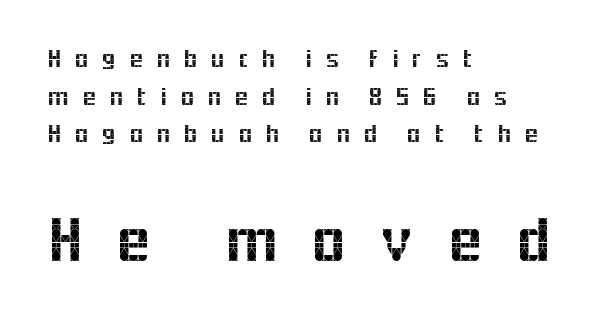
The image shows 65 px sans-serif type, upright; set left-aligned, normal line spacing (1.45x), unusually wide letter spacing (+0.48 em), not underlined; the second (bottom) block is 2.5x larger; a medium x-height.
